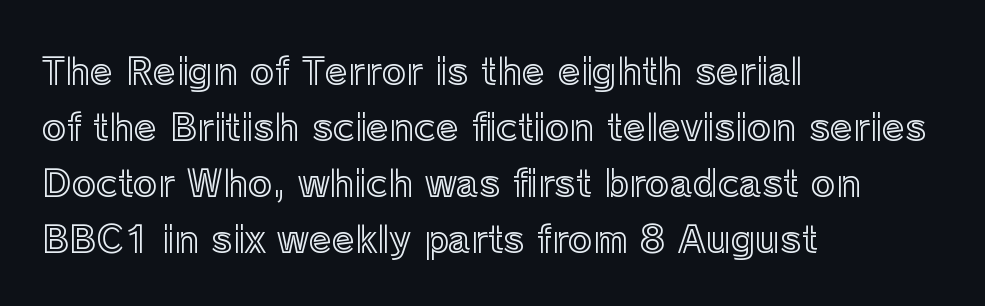
{"italic": "no", "width": "normal", "x_height": "medium", "monospaced": "no", "underline": "no", "align": "left", "line_spacing": "normal", "line_spacing_ratio": 1.51, "letter_spacing": "normal", "letter_spacing_em": 0.0, "glyph_px": 37}
